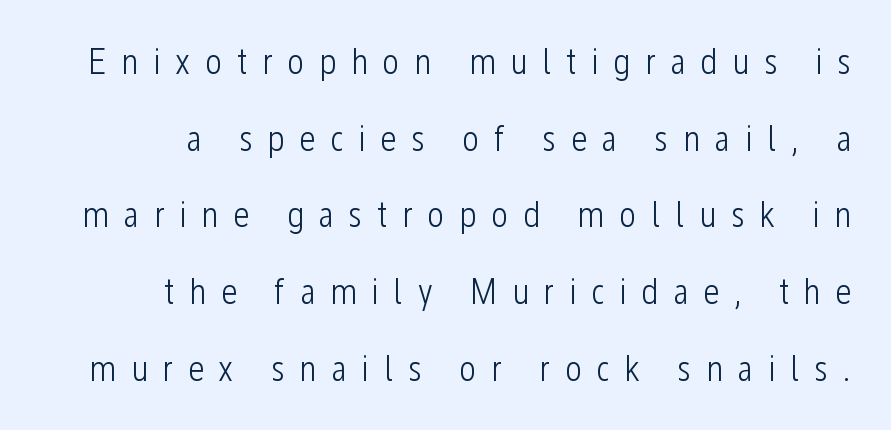
{"serif": "no", "italic": "no", "bold": "no", "weight": "light", "width": "condensed", "stroke_contrast": "low", "x_height": "medium", "monospaced": "no", "underline": "no", "align": "right", "line_spacing": "loose", "line_spacing_ratio": 2.13, "letter_spacing": "wide", "letter_spacing_em": 0.41, "glyph_px": 36}
